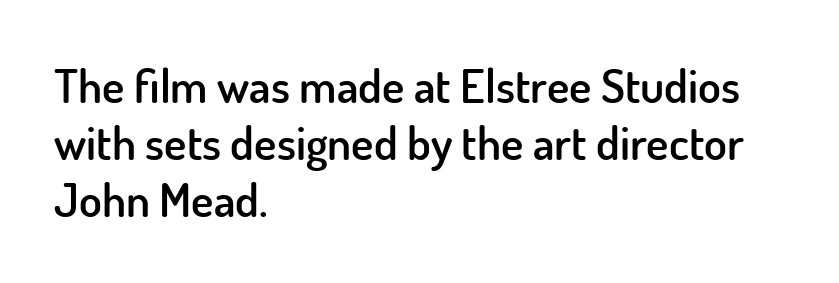
Lines of text with bare space underneath. Italic: no, the glyphs are upright roman. How heavy is the stroke? Medium-heavy — a semibold, shy of bold. Here the designer chose a conventional face with non-uniform glyph widths. Horizontally, the lines are justified to the leading edge only.
